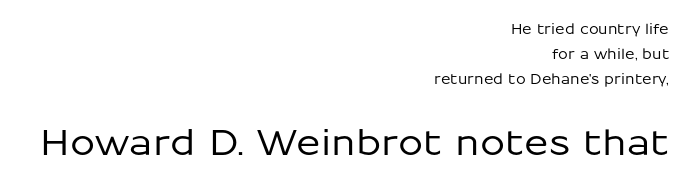
{"serif": "no", "italic": "no", "width": "normal", "stroke_contrast": "low", "x_height": "medium", "monospaced": "no", "underline": "no", "align": "right", "line_spacing_ratio": 1.79, "letter_spacing": "normal", "letter_spacing_em": 0.0, "larger_block": "second", "size_ratio": 2.57, "glyph_px": 36}
